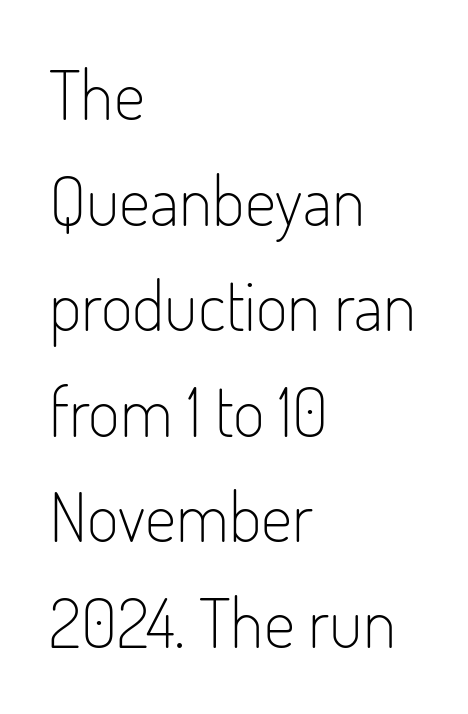
{"serif": "no", "italic": "no", "bold": "no", "weight": "light", "width": "condensed", "stroke_contrast": "low", "x_height": "small", "monospaced": "no", "underline": "no", "align": "left", "line_spacing": "normal", "line_spacing_ratio": 1.53, "letter_spacing": "normal", "letter_spacing_em": 0.0, "glyph_px": 69}
